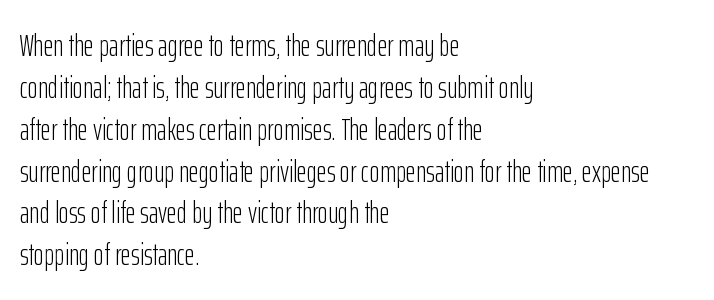
{"serif": "no", "italic": "no", "bold": "no", "weight": "light", "width": "condensed", "stroke_contrast": "low", "x_height": "medium", "monospaced": "no", "underline": "no", "align": "left", "line_spacing": "normal", "line_spacing_ratio": 1.35, "letter_spacing": "normal", "letter_spacing_em": 0.0, "glyph_px": 31}
